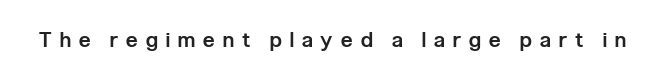
{"italic": "no", "bold": "semi", "underline": "no", "letter_spacing": "wide", "letter_spacing_em": 0.39, "glyph_px": 21}
